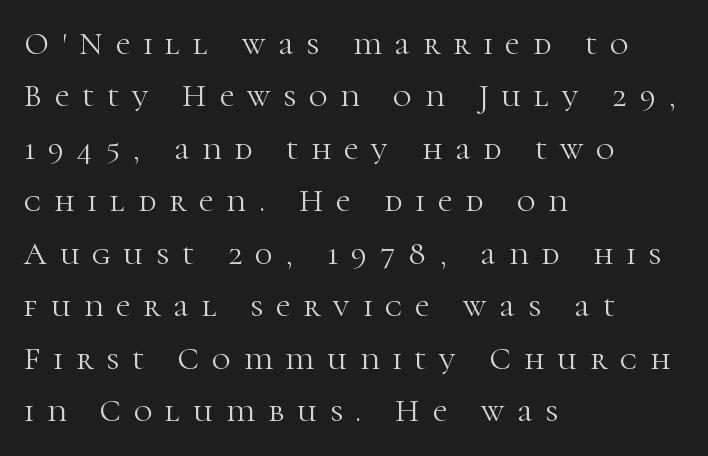
Character widths vary here, with narrow letters taking less room than wide ones. Ascenders rise straight up at ninety degrees. Each new line begins a customary step beneath the previous one. The rendering shows small feet on the letterforms — a serif design. The typesetting does not lean heavy: it is not bold.
